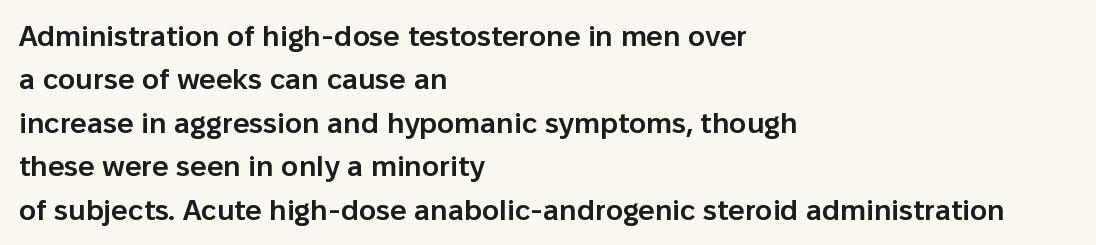
The gaps between neighbouring characters are ordinary and unremarkable. Horizontal alignment here is leftward, the default for most running prose. Serifs: no, the terminals of the letterforms are clean. The axis of the letterforms is exactly vertical. These lines sit exactly where default settings would place them.
